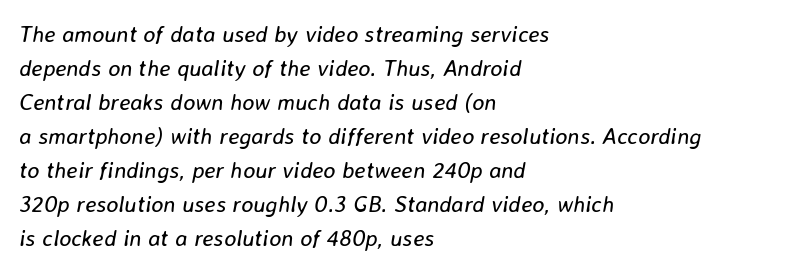
{"italic": "yes", "lean": "right", "slant_degrees": 8, "bold": "no", "underline": "no", "align": "left", "line_spacing": "normal", "line_spacing_ratio": 1.48, "letter_spacing": "normal", "letter_spacing_em": 0.0, "glyph_px": 23}
